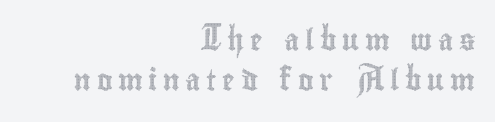
The image shows 21 px text type, upright; set right-aligned, loose line spacing (1.9x), unusually wide letter spacing (+0.27 em), not underlined.
